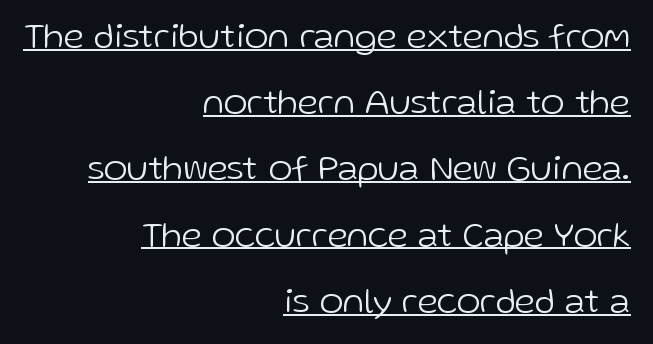
The image shows 36 px light sans-serif type, upright; set right-aligned, line spacing 1.84x, normal letter spacing, underlined; low stroke contrast and a medium x-height.
